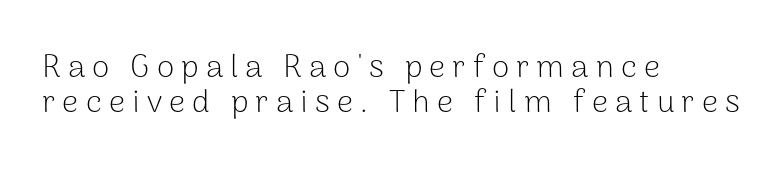
{"serif": "no", "italic": "no", "bold": "no", "weight": "light", "width": "normal", "stroke_contrast": "low", "x_height": "medium", "monospaced": "no", "underline": "no", "align": "left", "line_spacing": "tight", "line_spacing_ratio": 1.09, "letter_spacing": "wide", "letter_spacing_em": 0.22, "glyph_px": 32}
